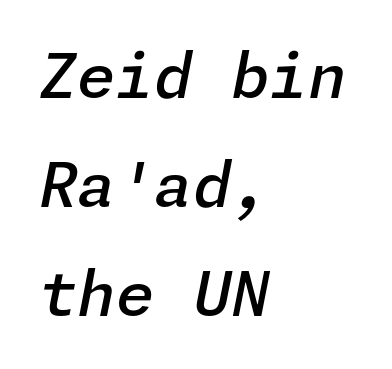
Q: Is the text bold? A: Semi-bold.
Q: Is the text italic (slanted)? A: Yes, it leans right by about 11 degrees.
Q: Is the text underlined? A: No.
Q: How is the paragraph aligned? A: Left-aligned.
Q: Is the spacing between letters normal or unusually wide? A: Normal.
Q: Width (condensed, normal, or wide)? A: Normal.
Q: Stroke contrast? A: Low.
Q: x-height? A: Medium.
